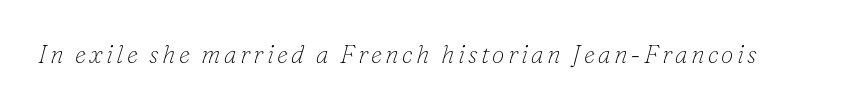
Only glyphs here, with clear space below each row. Designer's note — italics engaged. Bold? No — there's no thickening of the strokes.
